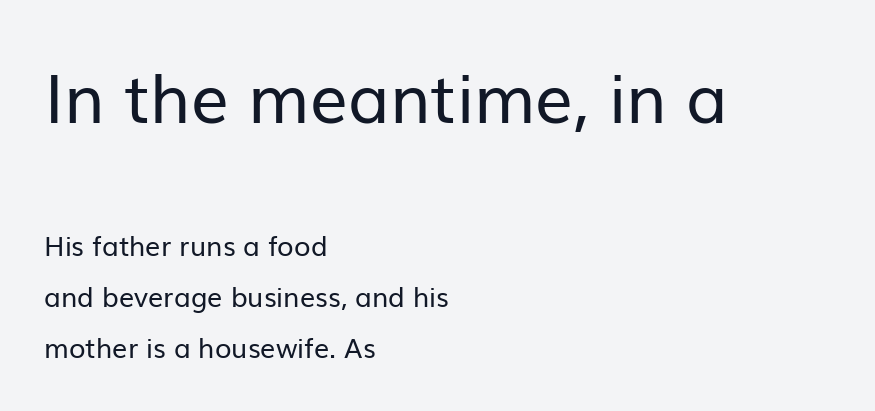
{"serif": "no", "italic": "no", "bold": "no", "weight": "regular", "width": "normal", "stroke_contrast": "low", "x_height": "medium", "monospaced": "no", "underline": "no", "align": "left", "line_spacing_ratio": 1.89, "letter_spacing": "normal", "letter_spacing_em": 0.0, "larger_block": "first", "size_ratio": 2.48, "glyph_px": 67}
